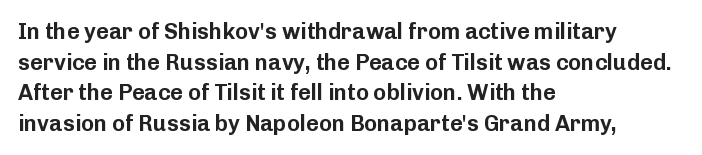
Q: Is the text italic (slanted)? A: No, it is upright.
Q: Is the text underlined? A: No.
Q: How is the paragraph aligned? A: Left-aligned.
Q: Is the spacing between letters normal or unusually wide? A: Normal.
Q: Is the spacing between lines tight, normal or loose? A: Normal.
